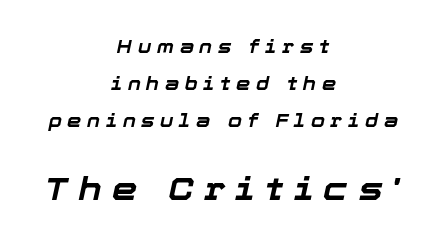
Q: Is the text bold? A: Yes.
Q: Is the text italic (slanted)? A: Yes, it leans right by about 12 degrees.
Q: Is the text underlined? A: No.
Q: How is the paragraph aligned? A: Centered.
Q: Is the spacing between letters normal or unusually wide? A: Unusually wide.
Q: Is the spacing between lines tight, normal or loose? A: Loose.
Q: Which block of text is set in a larger size, the first (top) or the second (bottom)? A: The second (bottom) one.
Q: Width (condensed, normal, or wide)? A: Normal.
Q: Stroke contrast? A: Low.
Q: x-height? A: Medium.
Q: Monospaced? A: No.
